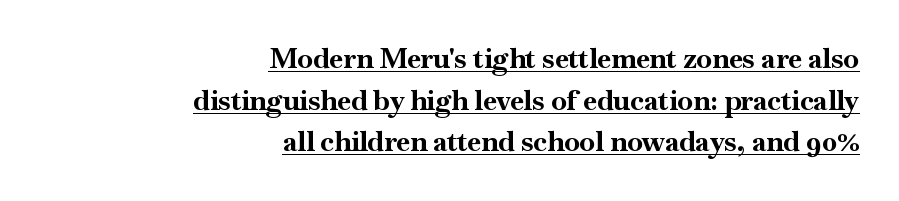
The image shows 28 px bold serif type, upright; set right-aligned, normal line spacing (1.49x), normal letter spacing, underlined; high stroke contrast and a small x-height.
